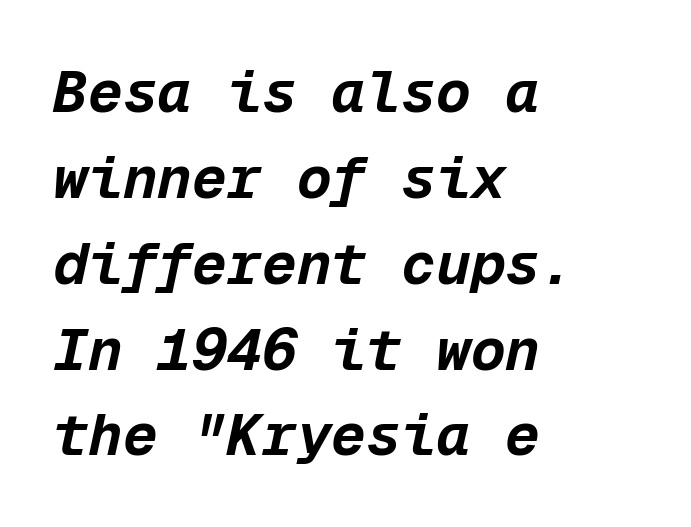
{"italic": "yes", "lean": "right", "slant_degrees": 12, "bold": "yes", "weight": "bold", "width": "normal", "stroke_contrast": "low", "x_height": "medium", "monospaced": "yes", "underline": "no", "align": "left", "line_spacing": "normal", "line_spacing_ratio": 1.48, "letter_spacing": "normal", "letter_spacing_em": 0.0, "glyph_px": 58}
